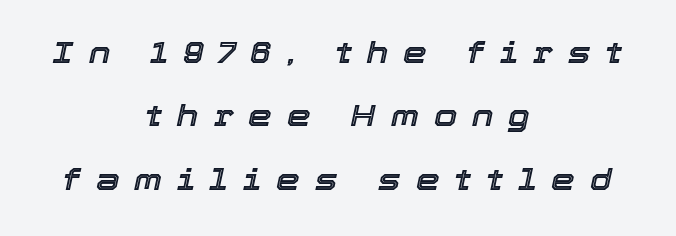
The image shows 30 px text type, italic (leaning right); set centered, loose line spacing (2.11x), unusually wide letter spacing (+0.5 em), not underlined; a medium x-height.
